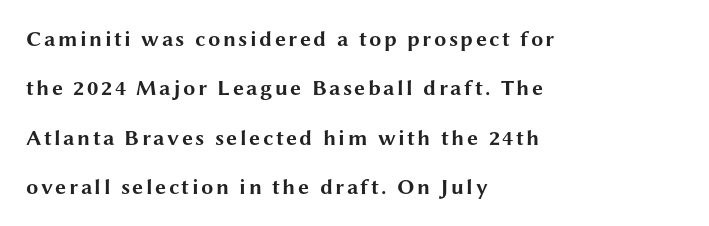
{"italic": "no", "bold": "yes", "underline": "no", "align": "left", "line_spacing": "loose", "line_spacing_ratio": 2.24, "glyph_px": 22}
